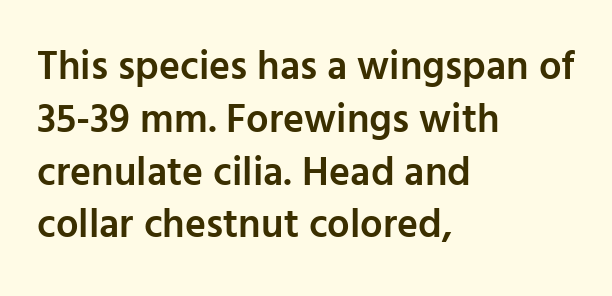
Q: Is the text bold? A: Semi-bold.
Q: Is the text italic (slanted)? A: No, it is upright.
Q: Is the typeface a serif or a sans-serif typeface? A: Sans-serif.
Q: Is the text underlined? A: No.
Q: How is the paragraph aligned? A: Left-aligned.
Q: Is the spacing between letters normal or unusually wide? A: Normal.
Q: Is the spacing between lines tight, normal or loose? A: Normal.
Q: Width (condensed, normal, or wide)? A: Normal.
Q: Stroke contrast? A: Low.
Q: x-height? A: Medium.
Q: Monospaced? A: No.
